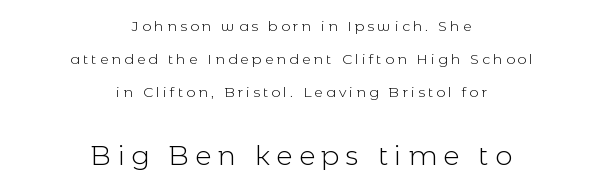
Unbolded letterforms with no extra heft. Compared with typical paragraphs, the rows here are farther apart. Someone cranked the tracking dial way up on this one. Short and long lines alike share a common midpoint.
